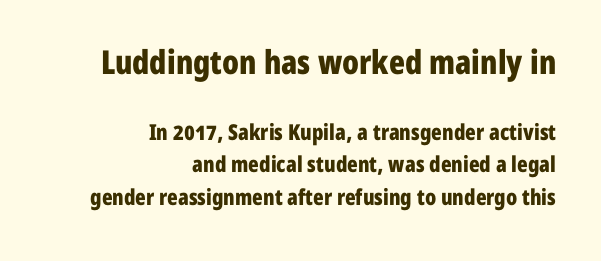
Q: Is the text bold? A: Yes.
Q: Is the text italic (slanted)? A: No, it is upright.
Q: Is the typeface a serif or a sans-serif typeface? A: Sans-serif.
Q: Is the text underlined? A: No.
Q: How is the paragraph aligned? A: Right-aligned.
Q: Is the spacing between letters normal or unusually wide? A: Normal.
Q: Is the spacing between lines tight, normal or loose? A: Normal.
Q: Which block of text is set in a larger size, the first (top) or the second (bottom)? A: The first (top) one.
Q: Width (condensed, normal, or wide)? A: Condensed.
Q: Stroke contrast? A: Low.
Q: x-height? A: Medium.
Q: Monospaced? A: No.
